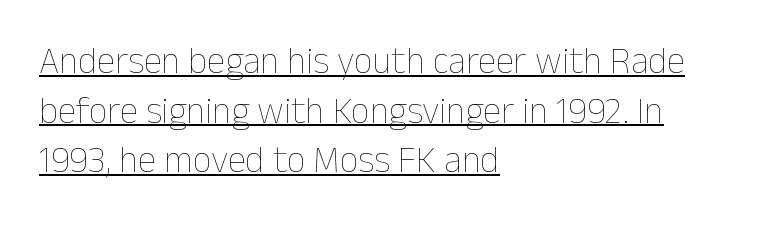
Line spacing here is normal. No heavy texture on the line: the type isn't bold. Characters remain perfectly vertical along every line. How are the letters spaced? Ordinarily, with no added tracking. These lines stack with their left ends in a neat column.
